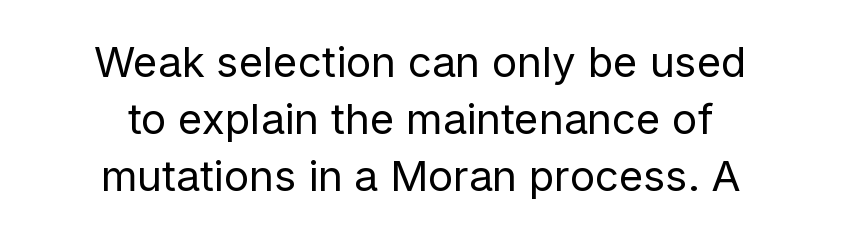
Q: Is the text bold? A: No.
Q: Is the text italic (slanted)? A: No, it is upright.
Q: Is the typeface a serif or a sans-serif typeface? A: Sans-serif.
Q: Is the text underlined? A: No.
Q: How is the paragraph aligned? A: Centered.
Q: Is the spacing between letters normal or unusually wide? A: Normal.
Q: Is the spacing between lines tight, normal or loose? A: Normal.
Q: Width (condensed, normal, or wide)? A: Normal.
Q: Stroke contrast? A: Low.
Q: x-height? A: Medium.
Q: Monospaced? A: No.
